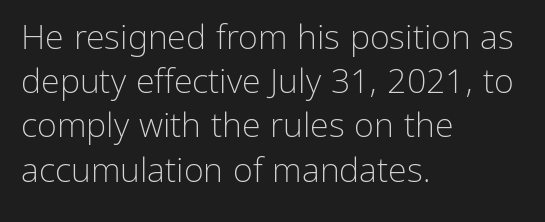
One-word summary of the alignment: left. Notice how the stems are strictly vertical — no italics here. Whoever set this chose a conventional vertical rhythm. Each stroke keeps to a modest, everyday thickness or less. Here the designer chose a conventional face with non-uniform glyph widths. The specimen omits any rule beneath the text block's lines.
